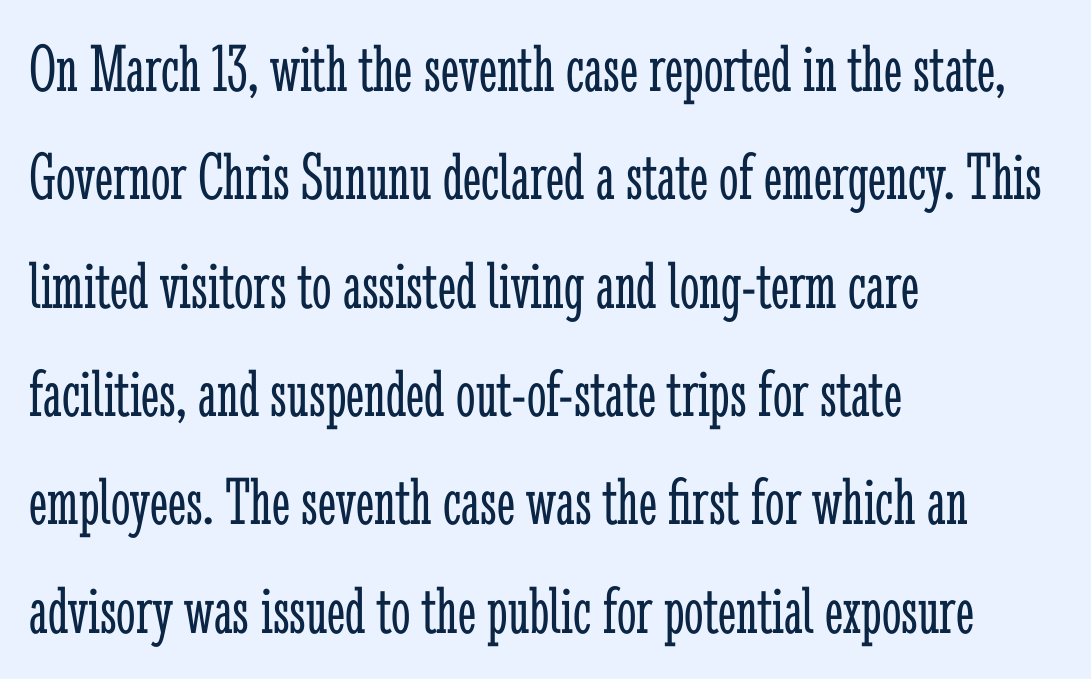
{"serif": "yes", "italic": "no", "bold": "no", "weight": "light", "width": "condensed", "stroke_contrast": "low", "x_height": "medium", "monospaced": "no", "underline": "no", "align": "left", "line_spacing": "normal", "line_spacing_ratio": 1.57, "letter_spacing": "normal", "letter_spacing_em": 0.0, "glyph_px": 69}
